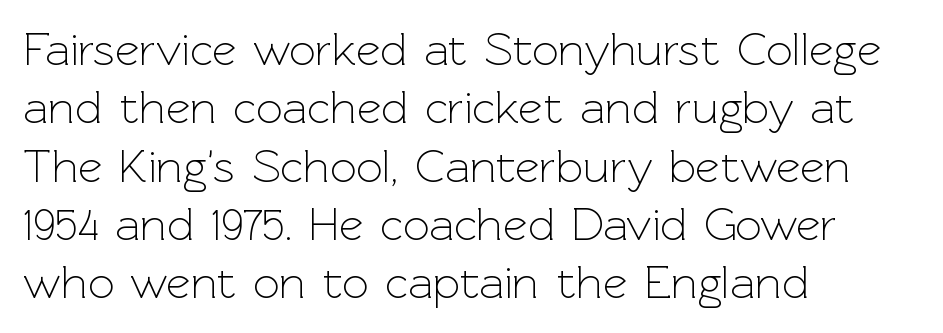
Compared with typical body copy, the letter spacing here is the same. Grotesque or geometric, the face here clearly has no serifs. Spacing verdict: proportional, widths tailored to each character. The face looks like a standard text weight, possibly lighter. No italicization has been applied; the sample stays upright.
